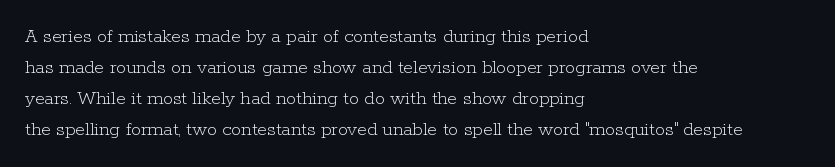
Q: Is the text bold? A: No.
Q: Is the text italic (slanted)? A: No, it is upright.
Q: Is the text underlined? A: No.
Q: How is the paragraph aligned? A: Left-aligned.
Q: Is the spacing between letters normal or unusually wide? A: Normal.
Q: Is the spacing between lines tight, normal or loose? A: Normal.
